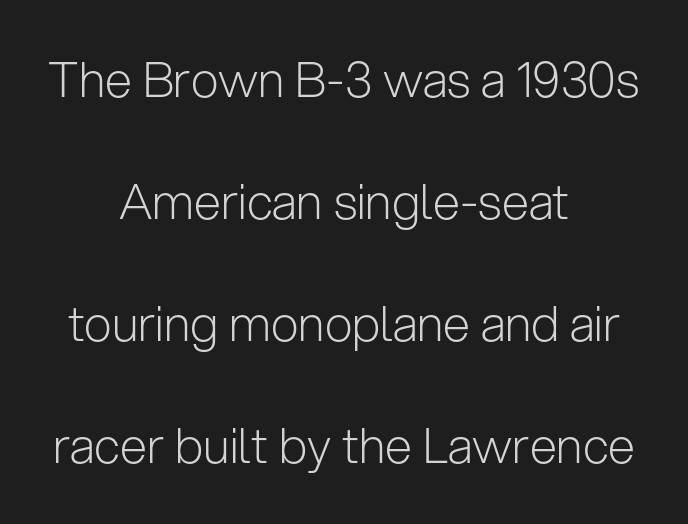
{"serif": "no", "italic": "no", "bold": "no", "weight": "light", "width": "normal", "stroke_contrast": "low", "x_height": "medium", "monospaced": "no", "underline": "no", "align": "center", "line_spacing": "loose", "line_spacing_ratio": 2.49, "letter_spacing": "normal", "letter_spacing_em": 0.0, "glyph_px": 49}
